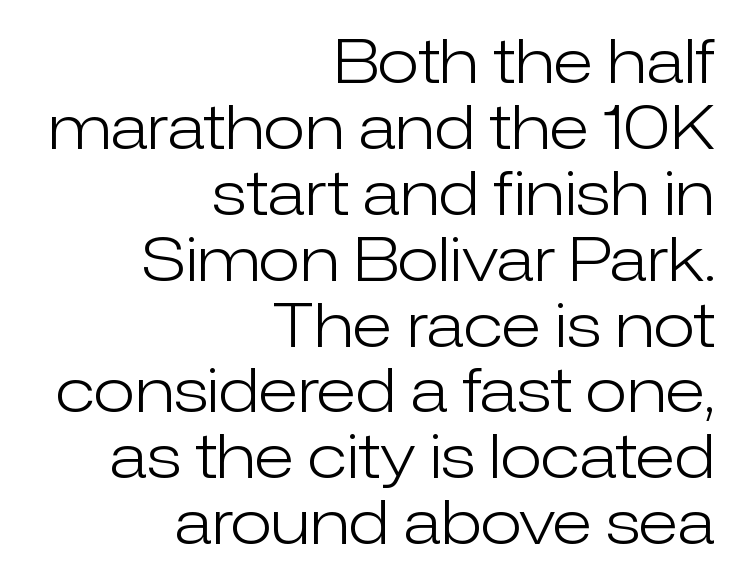
Horizontally, the lines are justified to the trailing edge only. This sample uses an upright cut, with every glyph sitting square on the baseline. Unlike a traditional serif, this face leaves its strokes unadorned. This block would grow much taller if given ordinary leading; it's compressed now. The rendering uses natural spacing where letterforms have individual widths. The baseline area is clear.
